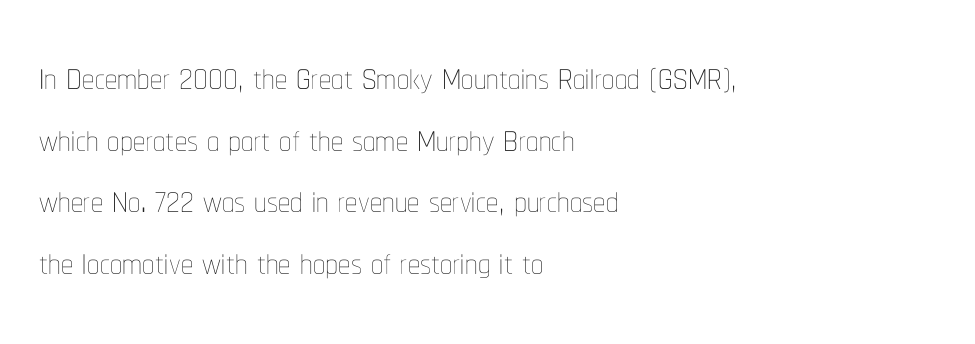
Unlike italic type, these characters show no tilt at all. Counters stay open thanks to moderate or lighter strokes. Descenders are the only things crossing below the line. A typesetter would call this proportional, since set widths differ per character. Here the glyphs are tracked normally, forming tight word shapes.
